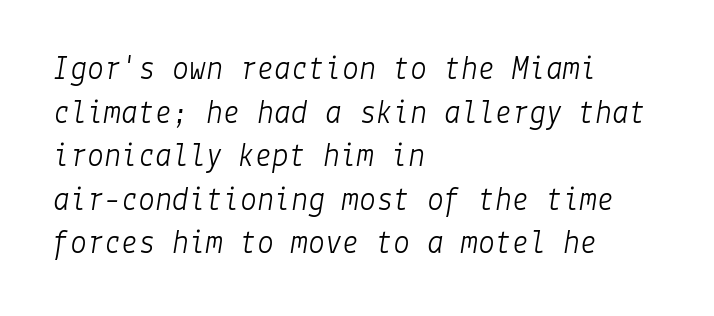
The image shows 34 px light type, italic (leaning right); set left-aligned, normal line spacing (1.28x), normal letter spacing, not underlined; low stroke contrast and a medium x-height.
